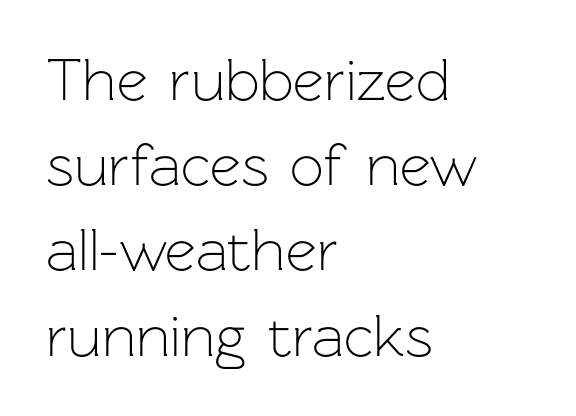
Does the lettering tilt? It doesn't — this is upright. A sans-serif font was chosen for this passage. Whoever set this chose a conventional vertical rhythm. Each letter keeps its own natural width here, so spacing adapts to shape. A typesetter would call this zero additional tracking. The baseline area is clear.
